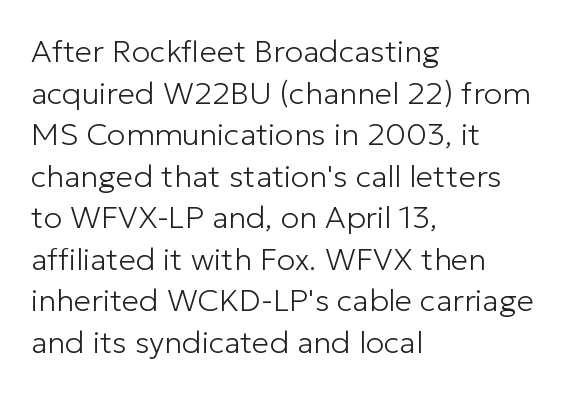
The image shows 31 px light sans-serif type, upright; set left-aligned, normal line spacing (1.34x), normal letter spacing, not underlined; low stroke contrast and a medium x-height.
